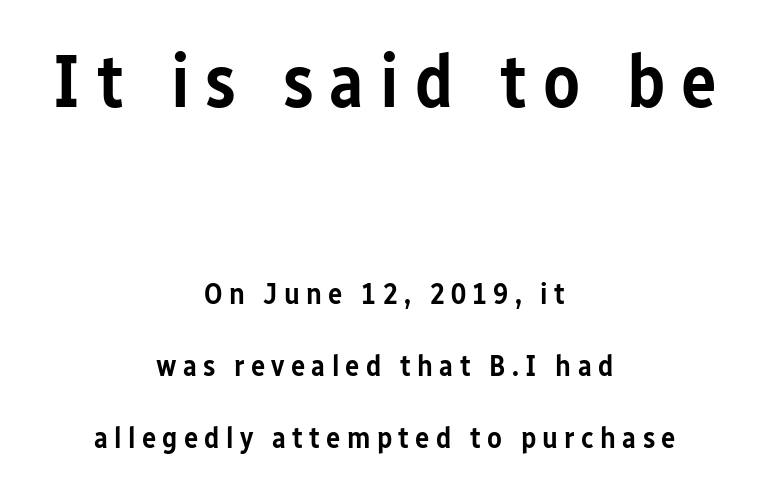
Style check: upright. Each glyph is drawn with semibold strokes, heavier than normal yet not fully bold. Reading top to bottom, the characters get smaller at the block break. Spacing verdict: proportional, widths tailored to each character. Vertically, the passage feels expansive, rows floating well apart. The whitespace from short lines is split evenly between both sides.
